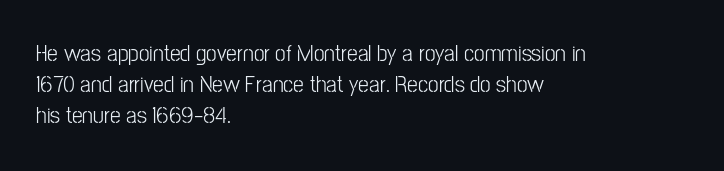
These lines keep a tight, regular rhythm from letter to letter. Notice how descenders clear the ascenders below comfortably — that's standard leading. These lines were composed using upright roman letters. One-word summary of the alignment: left. Nobody drew a line under any word here. The typesetting does not lean heavy: it is not bold.
